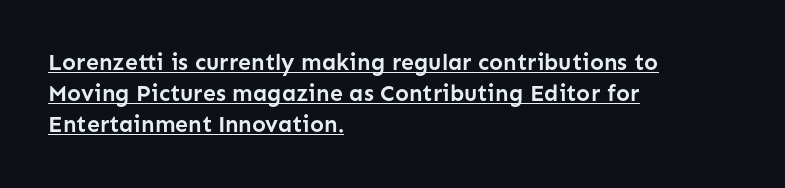
{"italic": "no", "bold": "yes", "underline": "yes", "align": "left", "line_spacing": "normal", "line_spacing_ratio": 1.35, "letter_spacing": "normal", "letter_spacing_em": 0.0, "glyph_px": 23}
